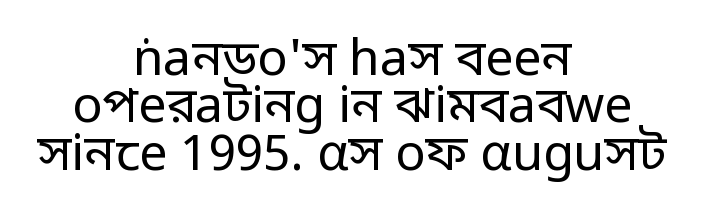
Q: Is the text bold? A: No.
Q: Is the text italic (slanted)? A: No, it is upright.
Q: Is the typeface a serif or a sans-serif typeface? A: Sans-serif.
Q: Is the text underlined? A: No.
Q: How is the paragraph aligned? A: Centered.
Q: Is the spacing between letters normal or unusually wide? A: Normal.
Q: Is the spacing between lines tight, normal or loose? A: Tight.
Q: Width (condensed, normal, or wide)? A: Normal.
Q: Stroke contrast? A: Low.
Q: x-height? A: Medium.
Q: Monospaced? A: No.
